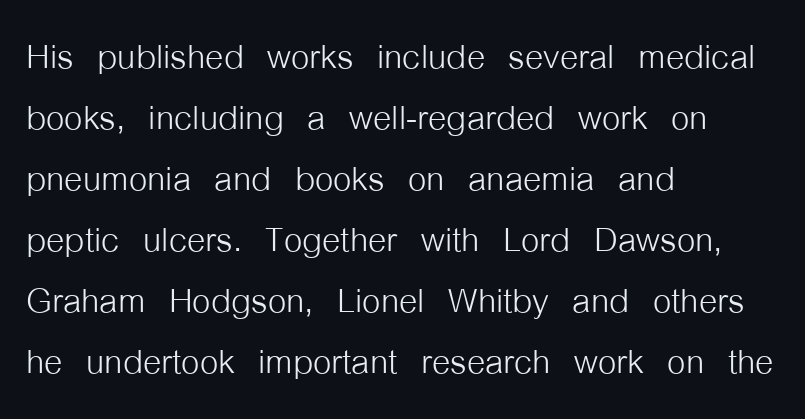
The image shows 47 px light, condensed sans-serif type, upright; set left-aligned, normal line spacing (1.3x), normal letter spacing, not underlined; low stroke contrast and a medium x-height.
